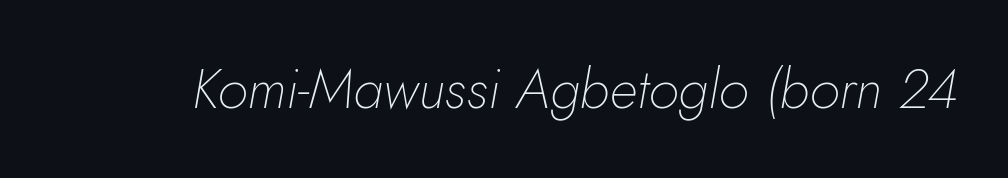
Q: Is the text bold? A: No.
Q: Is the text italic (slanted)? A: Yes, it leans right by about 10 degrees.
Q: Is the text underlined? A: No.
Q: Is the spacing between letters normal or unusually wide? A: Normal.
Q: Width (condensed, normal, or wide)? A: Normal.
Q: Stroke contrast? A: Low.
Q: x-height? A: Small.
Q: Monospaced? A: No.
